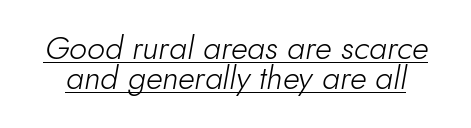
The image shows 32 px light type, italic (leaning right); set tight line spacing (0.95x), normal letter spacing, underlined; low stroke contrast and a small x-height.
